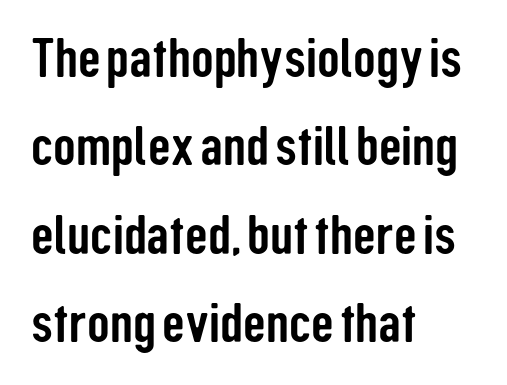
The image shows 56 px condensed sans-serif type, upright; set left-aligned, normal line spacing (1.58x), normal letter spacing, not underlined; low stroke contrast and a medium x-height.
